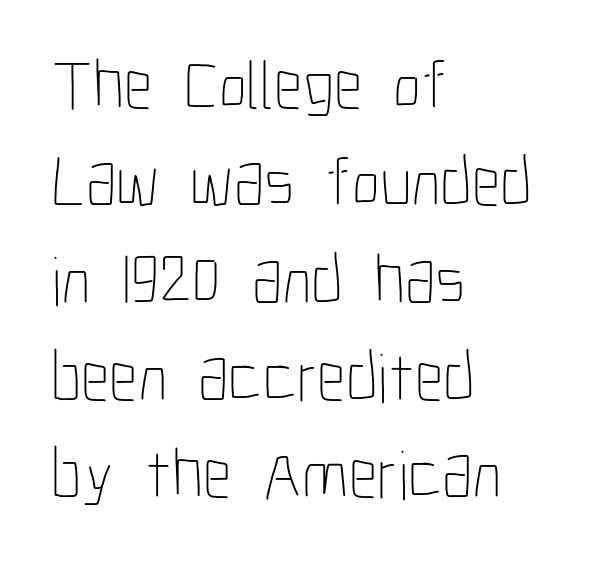
Q: Is the text bold? A: No.
Q: Is the text italic (slanted)? A: No, it is upright.
Q: Is the text underlined? A: No.
Q: How is the paragraph aligned? A: Left-aligned.
Q: Is the spacing between letters normal or unusually wide? A: Normal.
Q: Is the spacing between lines tight, normal or loose? A: Normal.
Q: Width (condensed, normal, or wide)? A: Condensed.
Q: Stroke contrast? A: Low.
Q: x-height? A: Medium.
Q: Monospaced? A: No.
